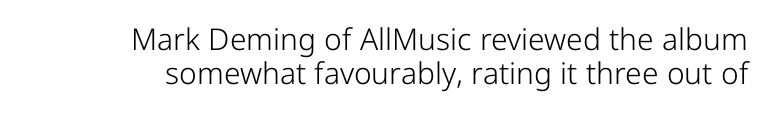
Q: Is the text bold? A: No.
Q: Is the text italic (slanted)? A: No, it is upright.
Q: Is the typeface a serif or a sans-serif typeface? A: Sans-serif.
Q: Is the text underlined? A: No.
Q: Is the spacing between letters normal or unusually wide? A: Normal.
Q: Is the spacing between lines tight, normal or loose? A: Tight.
Q: Width (condensed, normal, or wide)? A: Normal.
Q: Stroke contrast? A: Low.
Q: x-height? A: Medium.
Q: Monospaced? A: No.
